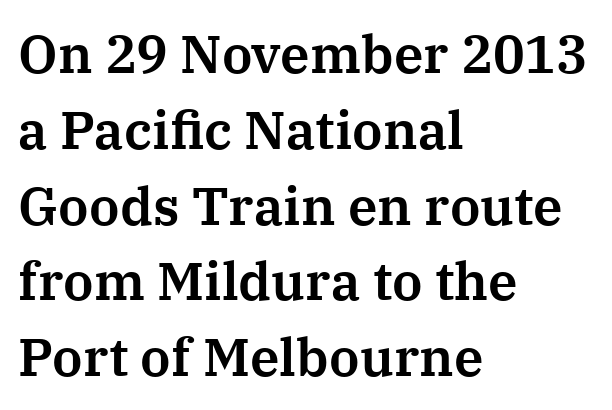
Q: Is the text italic (slanted)? A: No, it is upright.
Q: Is the typeface a serif or a sans-serif typeface? A: Serif.
Q: Is the text underlined? A: No.
Q: How is the paragraph aligned? A: Left-aligned.
Q: Is the spacing between letters normal or unusually wide? A: Normal.
Q: Is the spacing between lines tight, normal or loose? A: Normal.
Q: Width (condensed, normal, or wide)? A: Normal.
Q: Stroke contrast? A: Medium.
Q: x-height? A: Medium.
Q: Monospaced? A: No.
